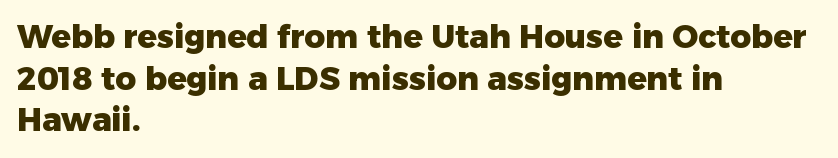
Q: Is the text bold? A: Yes.
Q: Is the text italic (slanted)? A: No, it is upright.
Q: Is the typeface a serif or a sans-serif typeface? A: Sans-serif.
Q: Is the text underlined? A: No.
Q: How is the paragraph aligned? A: Left-aligned.
Q: Is the spacing between letters normal or unusually wide? A: Normal.
Q: Is the spacing between lines tight, normal or loose? A: Normal.
Q: Width (condensed, normal, or wide)? A: Normal.
Q: Stroke contrast? A: Low.
Q: x-height? A: Medium.
Q: Monospaced? A: No.
